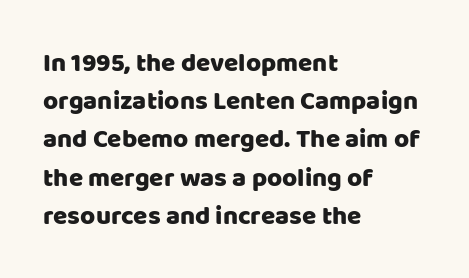
The image shows 26 px text type, upright; set left-aligned, normal line spacing (1.47x), normal letter spacing, not underlined.
